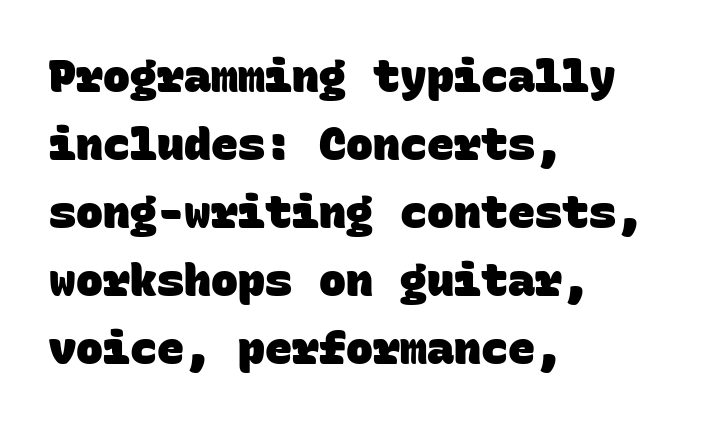
Typeset ragged right — the left edge is the straight one. Notice how thick the strokes are: this is what a full bold looks like. Leading: standard. The string is rendered with underlining switched off. What stands out about the letter spacing? Nothing — it is the standard amount.
